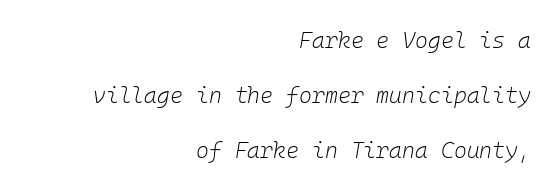
The image shows 22 px text type, italic (leaning right); set right-aligned, loose line spacing (2.49x), normal letter spacing, not underlined.
